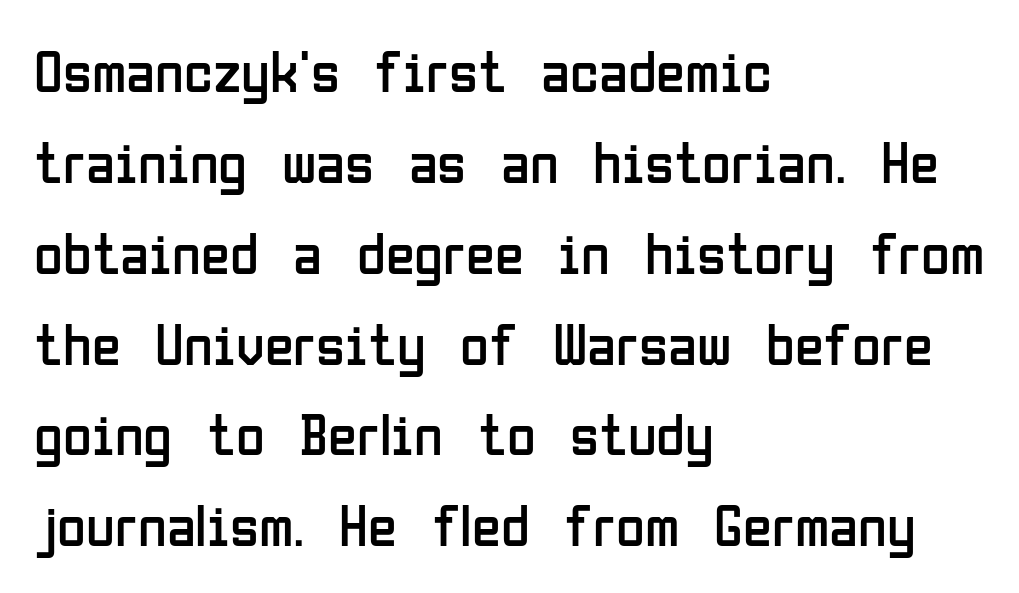
{"serif": "no", "italic": "no", "bold": "no", "weight": "regular", "width": "condensed", "stroke_contrast": "low", "x_height": "medium", "monospaced": "no", "underline": "no", "align": "left", "line_spacing": "normal", "line_spacing_ratio": 1.54, "letter_spacing": "normal", "letter_spacing_em": 0.0, "glyph_px": 59}
